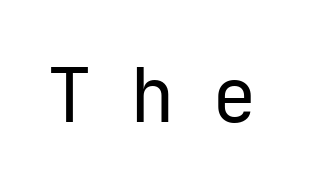
The passage shown is typed in a monospace face where columns stay perfectly aligned. Weight: not bold — regular or lighter. The typography opts for an upright posture over an oblique one. What stands out about the letter spacing? Its width — letters are far apart.
